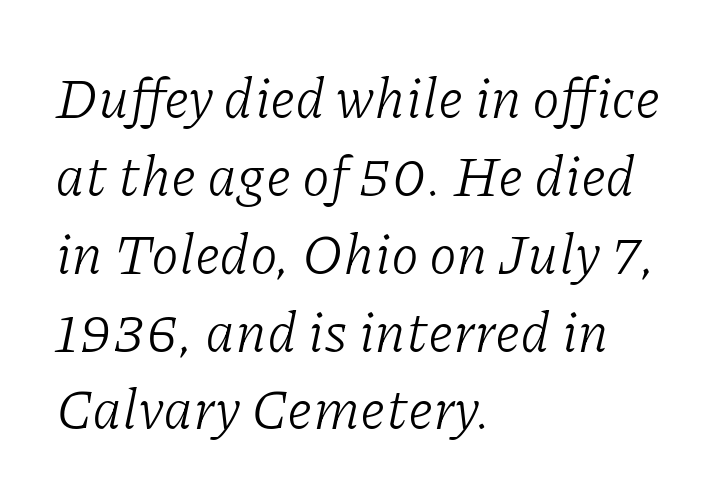
Q: Is the text bold? A: No.
Q: Is the text italic (slanted)? A: Yes, it leans right by about 11 degrees.
Q: Is the typeface a serif or a sans-serif typeface? A: Serif.
Q: Is the text underlined? A: No.
Q: How is the paragraph aligned? A: Left-aligned.
Q: Is the spacing between letters normal or unusually wide? A: Normal.
Q: Is the spacing between lines tight, normal or loose? A: Normal.
Q: Width (condensed, normal, or wide)? A: Normal.
Q: Stroke contrast? A: Low.
Q: x-height? A: Medium.
Q: Monospaced? A: No.
